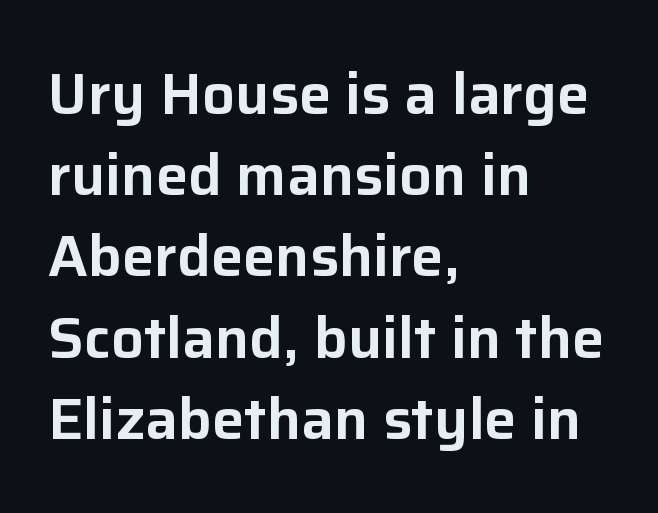
The image shows 58 px sans-serif type, upright; set left-aligned, normal line spacing (1.4x), normal letter spacing, not underlined; low stroke contrast and a medium x-height.
